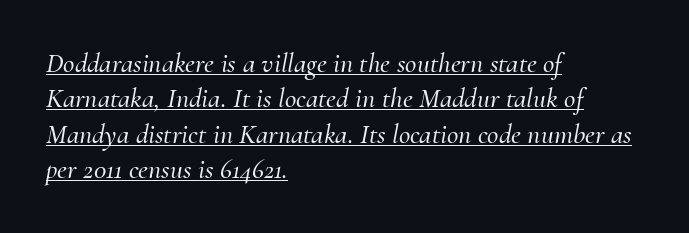
{"serif": "yes", "italic": "yes", "lean": "right", "slant_degrees": 10, "width": "normal", "stroke_contrast": "medium", "x_height": "small", "monospaced": "no", "underline": "yes", "align": "left", "line_spacing": "normal", "line_spacing_ratio": 1.26, "letter_spacing": "normal", "letter_spacing_em": 0.0, "glyph_px": 28}
